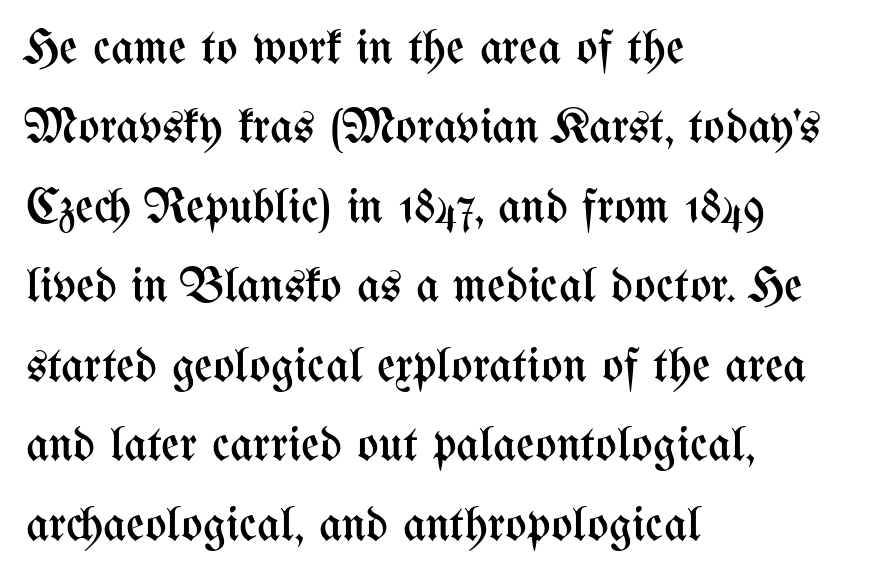
Q: Is the text bold? A: No.
Q: Is the text italic (slanted)? A: No, it is upright.
Q: Is the text underlined? A: No.
Q: How is the paragraph aligned? A: Left-aligned.
Q: Is the spacing between letters normal or unusually wide? A: Normal.
Q: Is the spacing between lines tight, normal or loose? A: Normal.
Q: Width (condensed, normal, or wide)? A: Condensed.
Q: Stroke contrast? A: Medium.
Q: x-height? A: Medium.
Q: Monospaced? A: No.
